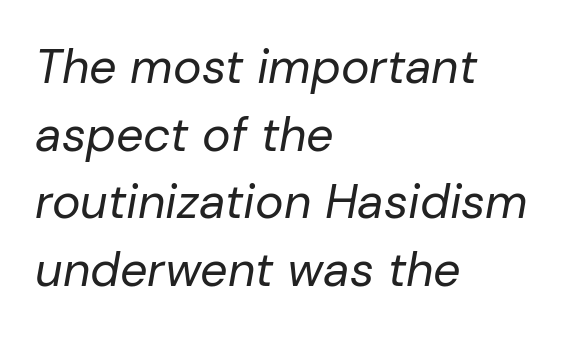
The image shows 48 px regular-weight type, italic (leaning right); set left-aligned, normal line spacing (1.41x), normal letter spacing, not underlined; low stroke contrast and a medium x-height.
